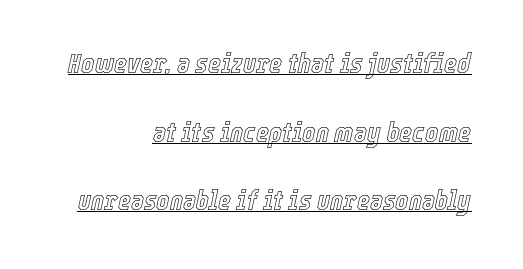
The image shows 28 px condensed type, italic (leaning right); set right-aligned, loose line spacing (2.45x), normal letter spacing, underlined; a medium x-height.
